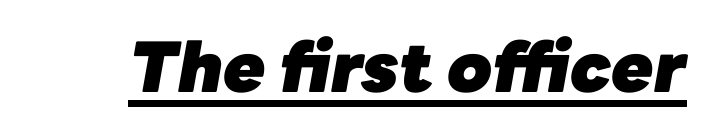
Students, note that the glyphs here touch the page at normal intervals. The rendering uses the underline text-decoration. Weight: bold. Slanted lettering throughout.
